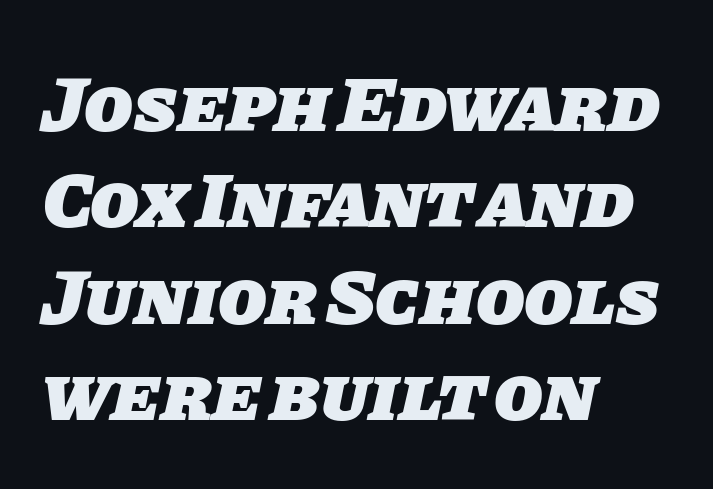
Short and long lines alike share a common starting point at left. Underline: absent. Weight: bold. Inter-character spacing is left at the font's built-in metrics. Looks like regular typesetting: each glyph gets only the width it needs.
